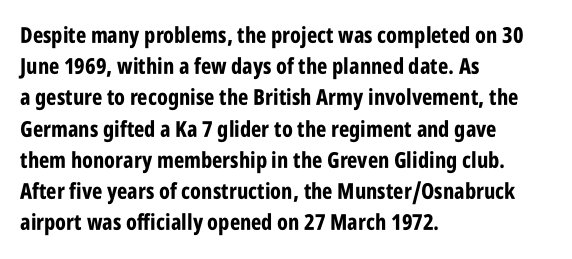
In CSS terms this would be text-align: left. Baseline-to-baseline distance is the conventional proportion of letter height. Notice how the stems are strictly vertical — no italics here. The space beneath each line is pristine and unruled. Spacing between characters is what you'd get straight out of the box. The passage shown is emphatically bold.
